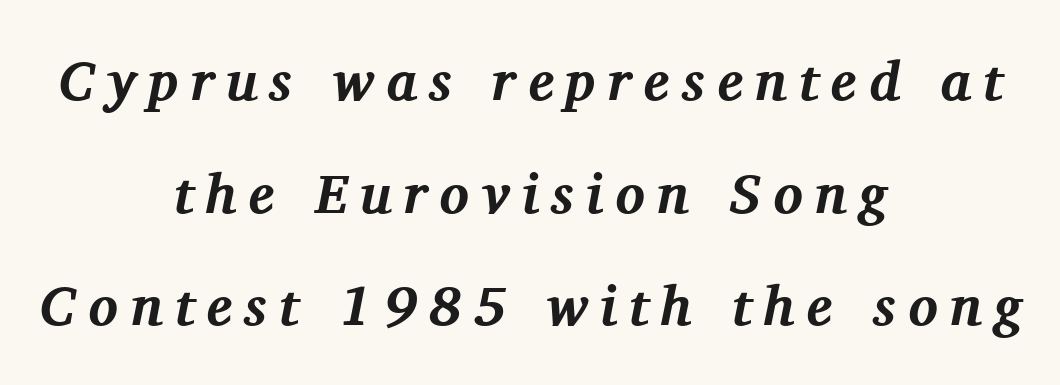
Q: Is the text bold? A: Yes.
Q: Is the text italic (slanted)? A: Yes, it leans right by about 11 degrees.
Q: Is the typeface a serif or a sans-serif typeface? A: Serif.
Q: Is the text underlined? A: No.
Q: How is the paragraph aligned? A: Centered.
Q: Is the spacing between letters normal or unusually wide? A: Unusually wide.
Q: Is the spacing between lines tight, normal or loose? A: Loose.
Q: Width (condensed, normal, or wide)? A: Normal.
Q: Stroke contrast? A: Medium.
Q: x-height? A: Medium.
Q: Monospaced? A: No.
